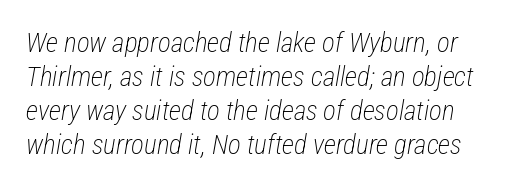
The image shows 27 px text type, italic (leaning right); set left-aligned, normal line spacing (1.26x), normal letter spacing, not underlined.
